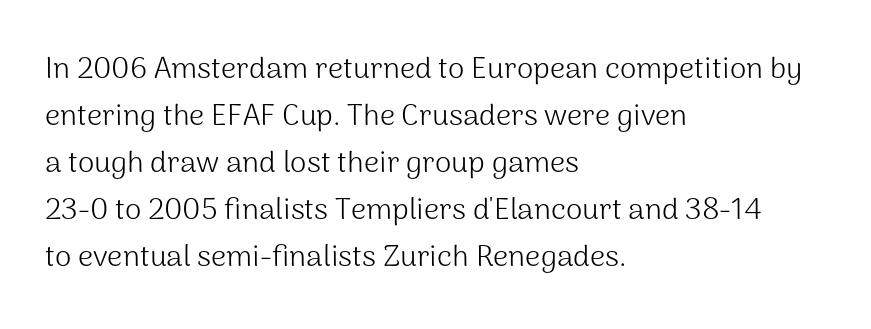
Check where the strokes stop: nothing finishes them off — pure sans. Style check: upright. This sample has the flowing, uneven cadence of proportional lettering. Quick note: underline off. The lines are quadded left. The weight would be labelled regular, book, light, or lighter still.
